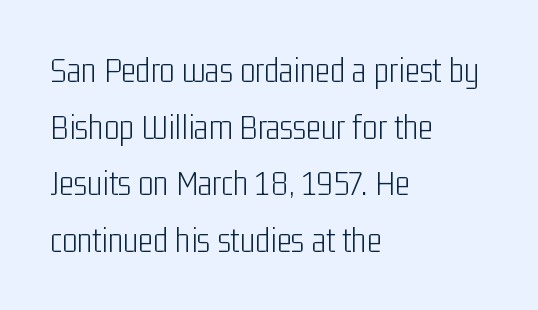
The zone under the glyphs is completely vacant. This sample has the flowing, uneven cadence of proportional lettering. Ordinary non-slanted type is in use. Compared with typical paragraphs, the rows here are spaced about the same.
